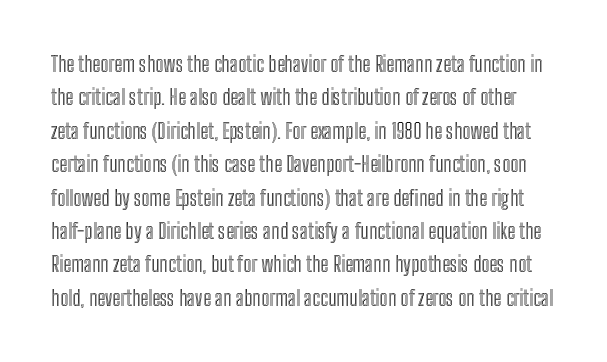
The lettering holds an erect, upright posture throughout. A typesetter would call this leading conventional body-copy spacing. Has an underline been added? It has not. These lines keep a tight, regular rhythm from letter to letter.
